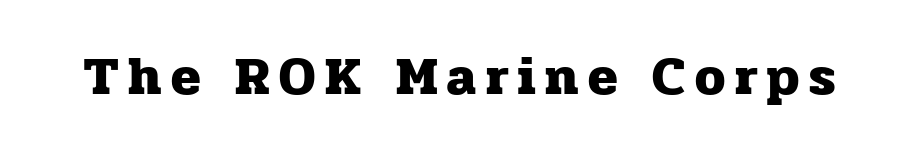
Q: Is the text bold? A: Yes.
Q: Is the text italic (slanted)? A: No, it is upright.
Q: Is the typeface a serif or a sans-serif typeface? A: Serif.
Q: Is the text underlined? A: No.
Q: Width (condensed, normal, or wide)? A: Normal.
Q: Stroke contrast? A: Low.
Q: x-height? A: Medium.
Q: Monospaced? A: No.
